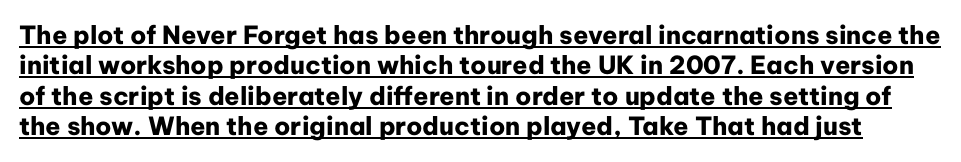
Honestly, the letter spacing is just normal — you wouldn't notice it. The strokes are fattened all the way to bold. Notice how a bar underscores the lettering throughout. Every character sits straight up, as roman type does.
